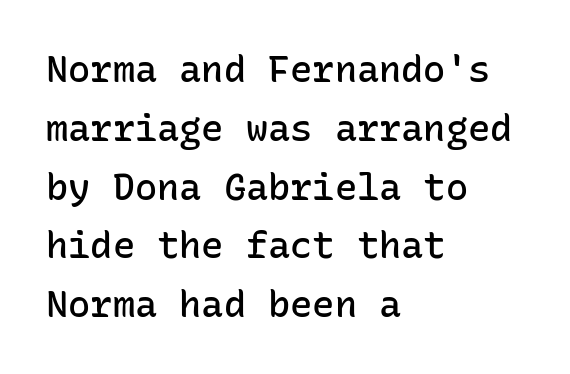
{"serif": "no", "italic": "no", "bold": "semi", "weight": "semibold", "width": "normal", "stroke_contrast": "low", "x_height": "medium", "monospaced": "yes", "underline": "no", "align": "left", "line_spacing": "normal", "line_spacing_ratio": 1.59, "letter_spacing": "normal", "letter_spacing_em": 0.0, "glyph_px": 37}
